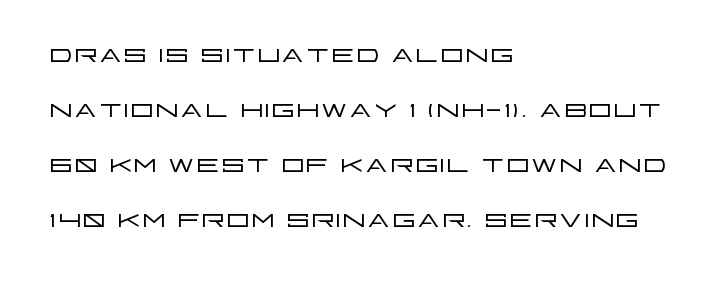
The image shows 37 px light, wide sans-serif type, upright; set left-aligned, normal line spacing (1.49x), normal letter spacing, not underlined; low stroke contrast and a large x-height.
